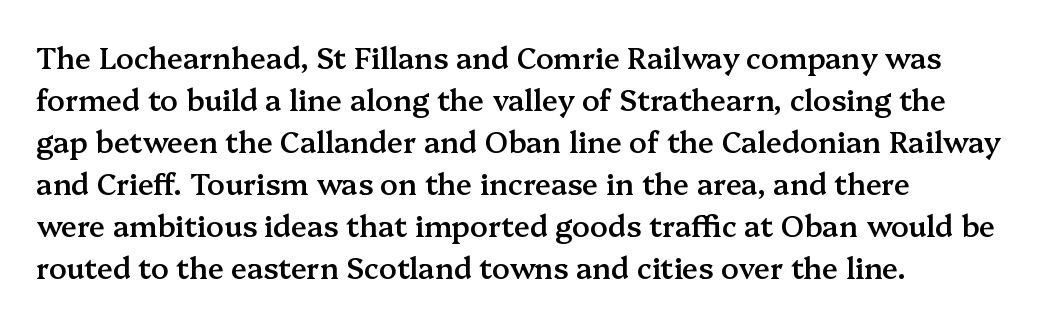
The image shows 29 px semibold serif type, upright; set normal line spacing (1.45x), normal letter spacing, not underlined; medium stroke contrast and a medium x-height.
